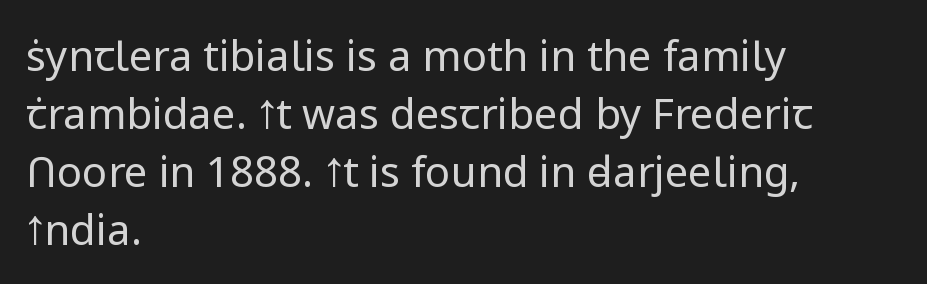
The image shows 42 px regular-weight sans-serif type, upright; set left-aligned, normal line spacing (1.38x), normal letter spacing, not underlined; low stroke contrast and a medium x-height.
